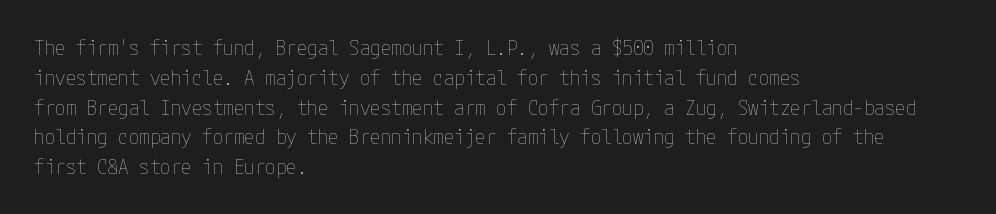
Quick note: interline space is typical. Nothing unusual about the tracking: characters are spaced as the font intends. Unmarked baselines from the first word to the last. No italicization has been applied; the sample stays upright.
